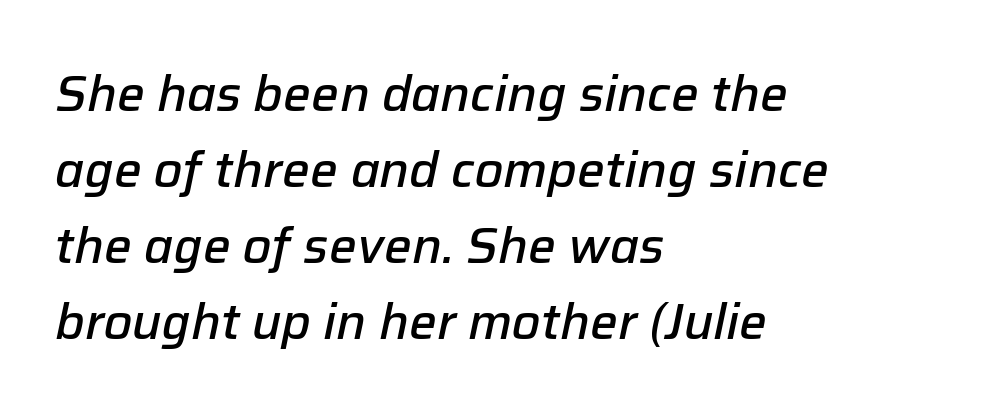
{"italic": "yes", "lean": "right", "slant_degrees": 12, "bold": "semi", "weight": "semibold", "width": "normal", "stroke_contrast": "low", "x_height": "medium", "monospaced": "no", "underline": "no", "align": "left", "line_spacing": "normal", "line_spacing_ratio": 1.55, "letter_spacing": "normal", "letter_spacing_em": 0.0, "glyph_px": 49}
